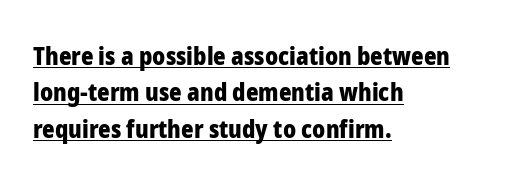
The image shows 24 px bold type, upright; set left-aligned, normal line spacing (1.52x), normal letter spacing, underlined.
